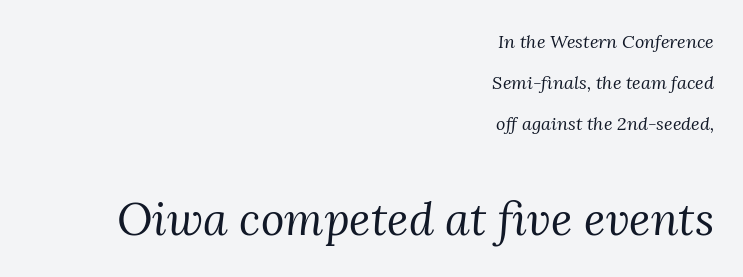
Q: Is the text bold? A: No.
Q: Is the text italic (slanted)? A: Yes, it leans right by about 3 degrees.
Q: Is the typeface a serif or a sans-serif typeface? A: Serif.
Q: Is the text underlined? A: No.
Q: How is the paragraph aligned? A: Right-aligned.
Q: Is the spacing between letters normal or unusually wide? A: Normal.
Q: Is the spacing between lines tight, normal or loose? A: Loose.
Q: Which block of text is set in a larger size, the first (top) or the second (bottom)? A: The second (bottom) one.
Q: Width (condensed, normal, or wide)? A: Normal.
Q: Stroke contrast? A: Medium.
Q: x-height? A: Medium.
Q: Monospaced? A: No.
